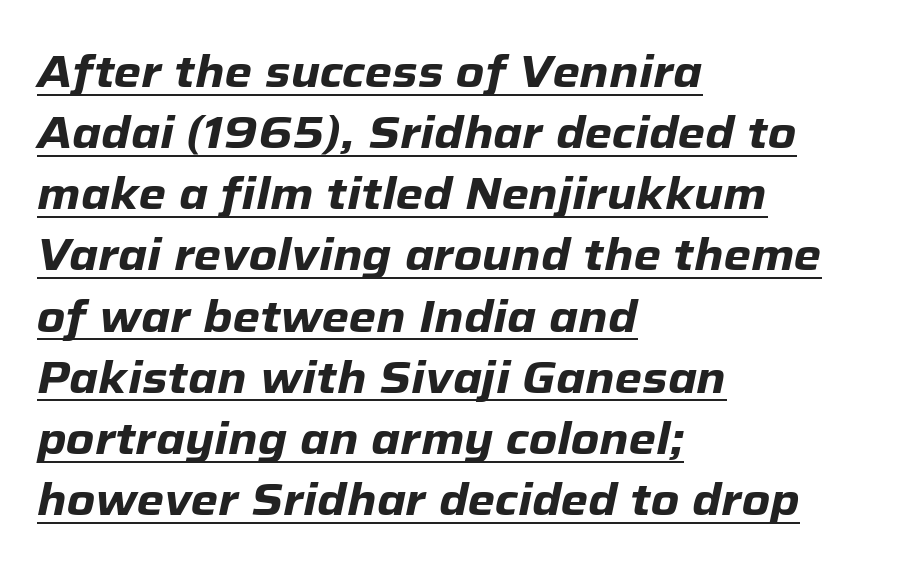
Q: Is the text bold? A: Yes.
Q: Is the text italic (slanted)? A: Yes, it leans right by about 12 degrees.
Q: Is the text underlined? A: Yes.
Q: How is the paragraph aligned? A: Left-aligned.
Q: Is the spacing between letters normal or unusually wide? A: Normal.
Q: Is the spacing between lines tight, normal or loose? A: Normal.
Q: Width (condensed, normal, or wide)? A: Normal.
Q: Stroke contrast? A: Low.
Q: x-height? A: Medium.
Q: Monospaced? A: No.
